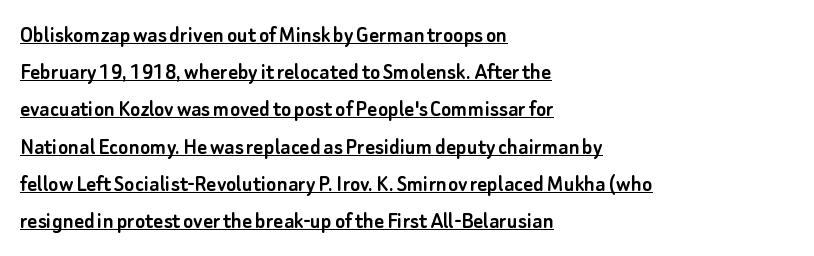
The image shows 24 px text type, upright; set left-aligned, normal line spacing (1.55x), normal letter spacing, underlined.
